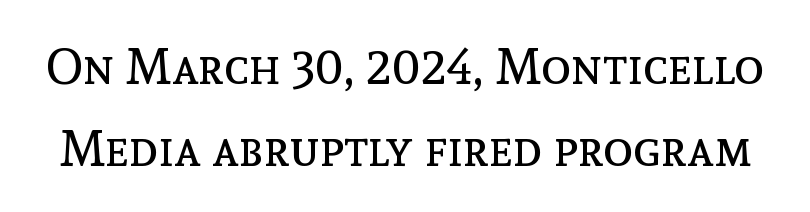
Q: Is the text bold? A: No.
Q: Is the text italic (slanted)? A: No, it is upright.
Q: Is the text underlined? A: No.
Q: Is the spacing between letters normal or unusually wide? A: Normal.
Q: Is the spacing between lines tight, normal or loose? A: Normal.
Q: Width (condensed, normal, or wide)? A: Normal.
Q: x-height? A: Medium.
Q: Monospaced? A: No.
